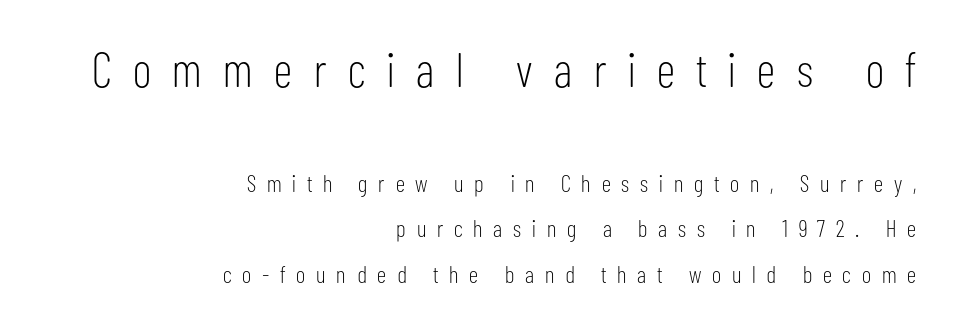
{"serif": "no", "italic": "no", "bold": "no", "weight": "light", "width": "condensed", "stroke_contrast": "low", "x_height": "medium", "monospaced": "no", "underline": "no", "align": "right", "line_spacing_ratio": 1.89, "letter_spacing": "wide", "letter_spacing_em": 0.45, "larger_block": "first", "size_ratio": 2.0, "glyph_px": 48}
